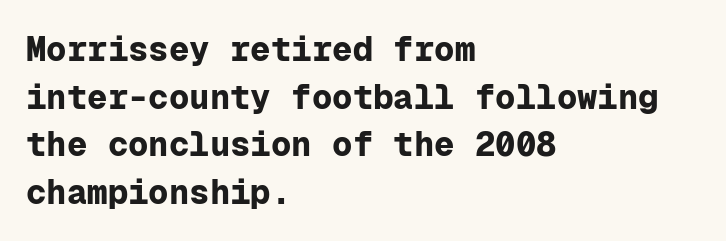
Q: Is the text bold? A: Yes.
Q: Is the text italic (slanted)? A: No, it is upright.
Q: Is the typeface a serif or a sans-serif typeface? A: Sans-serif.
Q: Is the text underlined? A: No.
Q: How is the paragraph aligned? A: Left-aligned.
Q: Is the spacing between letters normal or unusually wide? A: Normal.
Q: Is the spacing between lines tight, normal or loose? A: Normal.
Q: Width (condensed, normal, or wide)? A: Normal.
Q: Stroke contrast? A: Low.
Q: x-height? A: Medium.
Q: Monospaced? A: Yes.
